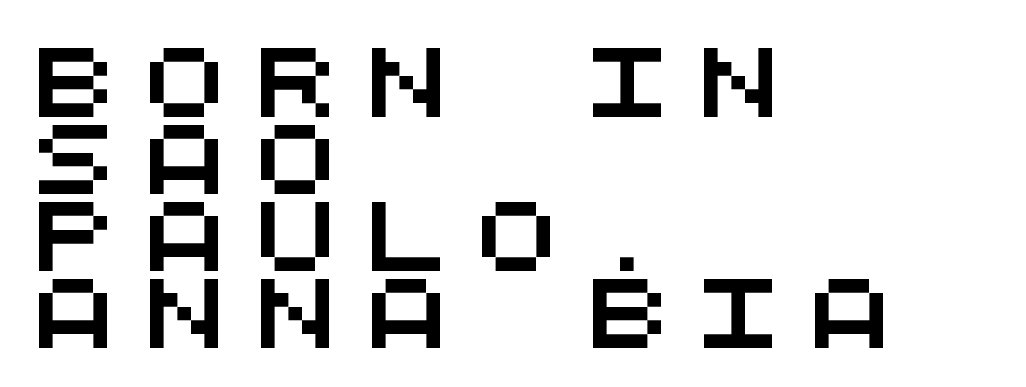
The image shows 68 px wide sans-serif type, monospaced; set left-aligned, tight line spacing (1.13x), unusually wide letter spacing (+0.43 em), not underlined; medium stroke contrast and a large x-height.
